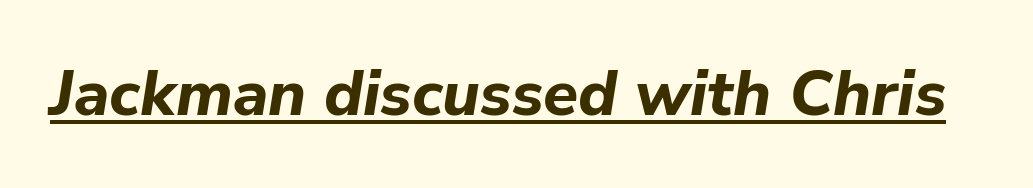
{"italic": "yes", "lean": "right", "slant_degrees": 9, "bold": "yes", "weight": "bold", "width": "normal", "stroke_contrast": "low", "x_height": "medium", "monospaced": "no", "underline": "yes", "letter_spacing": "normal", "letter_spacing_em": 0.0, "glyph_px": 64}
